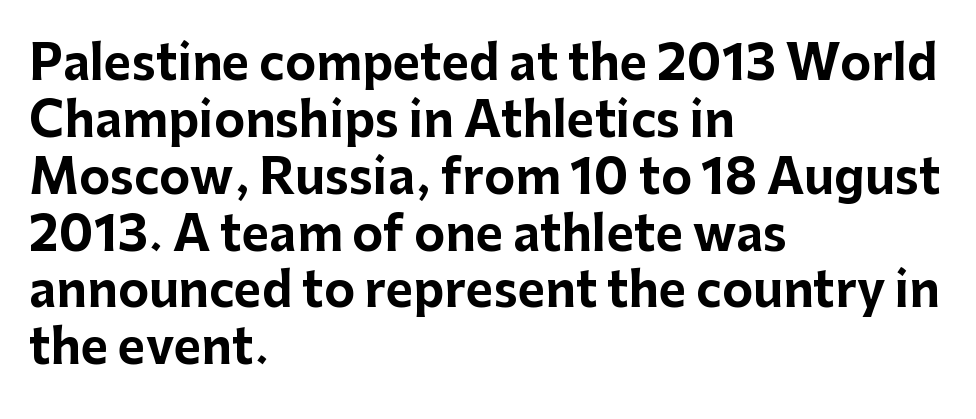
Does the lettering tilt? It doesn't — this is upright. The passage shown has conventional tracking throughout. Look at the stroke-to-counter ratio: heavy, a bold. A typesetter would call this proportional, since set widths differ per character. Type without underlining.
